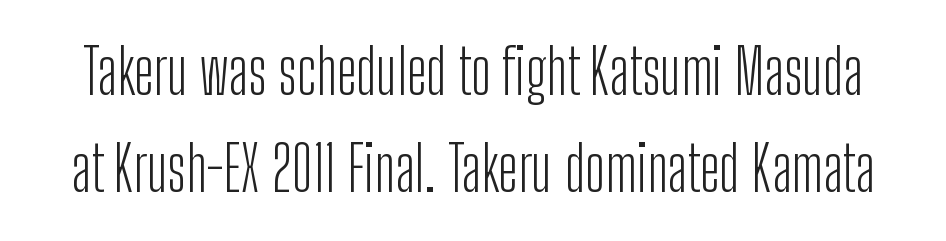
Clear beneath every line of the passage. The leading is moderate, giving the passage an even texture. Every stem runs plumb, perpendicular to the baseline. Stroke thickness stays within the range of a standard reading face or lighter. The typeface chosen for these lines omits serifs. The type is set solid horizontally, with unmodified tracking.
